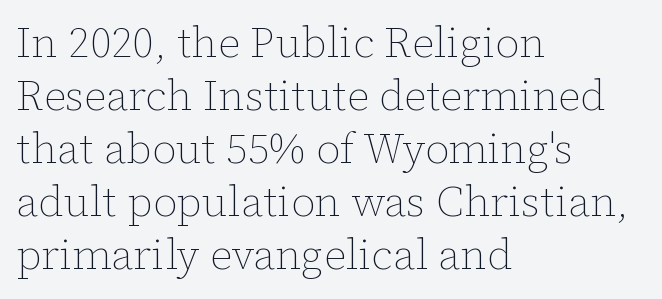
The image shows 42 px thin type, upright; set left-aligned, normal line spacing (1.26x), normal letter spacing, not underlined; low stroke contrast and a medium x-height.
